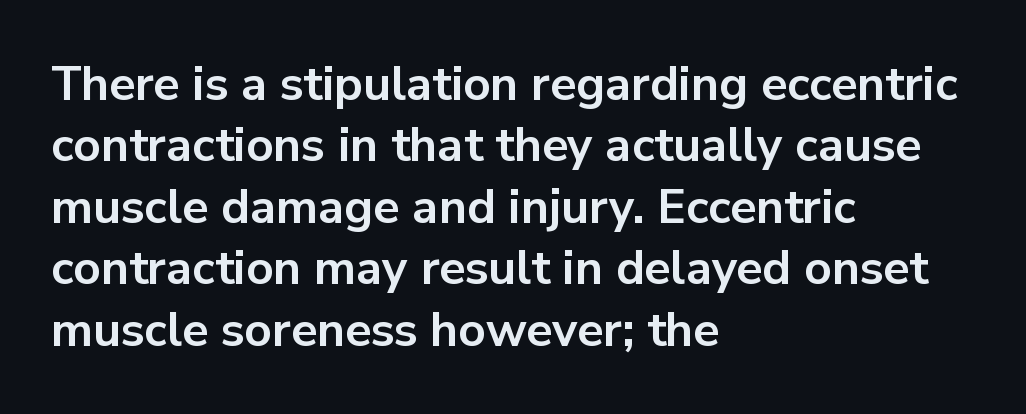
The image shows 48 px bold sans-serif type, upright; set left-aligned, normal line spacing (1.28x), normal letter spacing, not underlined; low stroke contrast and a medium x-height.
